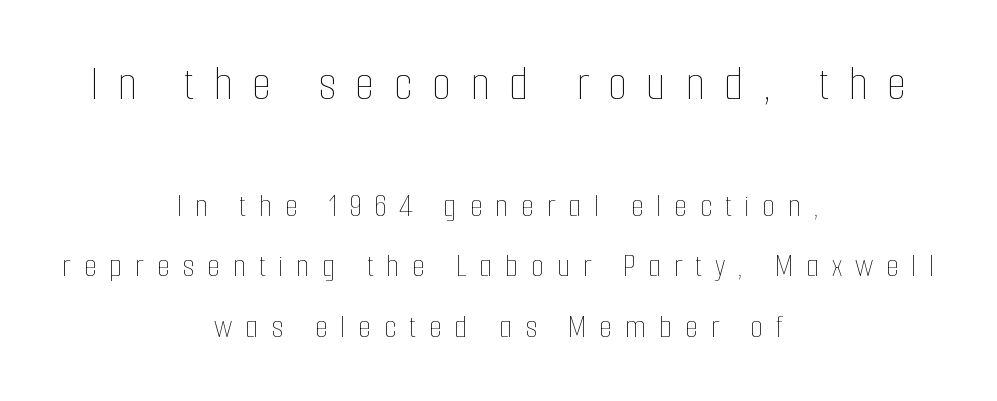
Q: Is the text bold? A: No.
Q: Is the text italic (slanted)? A: No, it is upright.
Q: Is the text underlined? A: No.
Q: How is the paragraph aligned? A: Centered.
Q: Is the spacing between letters normal or unusually wide? A: Unusually wide.
Q: Which block of text is set in a larger size, the first (top) or the second (bottom)? A: The first (top) one.
Q: Width (condensed, normal, or wide)? A: Condensed.
Q: Stroke contrast? A: Low.
Q: x-height? A: Medium.
Q: Monospaced? A: No.
